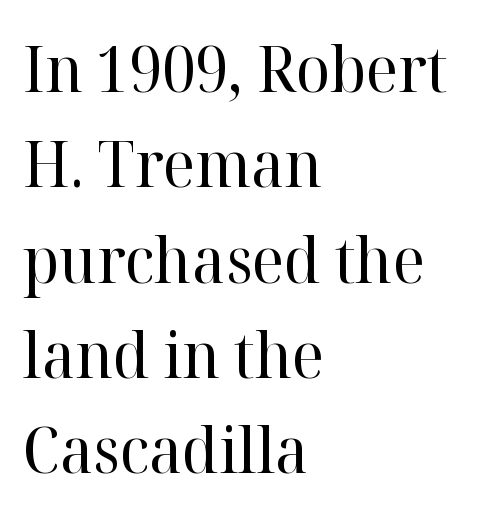
Q: Is the text bold? A: No.
Q: Is the text italic (slanted)? A: No, it is upright.
Q: Is the typeface a serif or a sans-serif typeface? A: Serif.
Q: Is the text underlined? A: No.
Q: How is the paragraph aligned? A: Left-aligned.
Q: Is the spacing between letters normal or unusually wide? A: Normal.
Q: Is the spacing between lines tight, normal or loose? A: Normal.
Q: Width (condensed, normal, or wide)? A: Normal.
Q: Stroke contrast? A: High.
Q: x-height? A: Medium.
Q: Monospaced? A: No.
